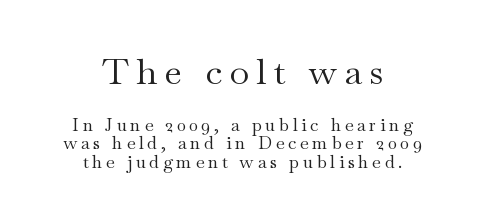
Stroke terminals: seriffed. Horizontally, the lines are justified to the midpoint only. Unlike italic type, these characters show no tilt at all. Weight: not bold — regular or lighter. If you squint, the top block still reads clearly — it's the larger of the two.
